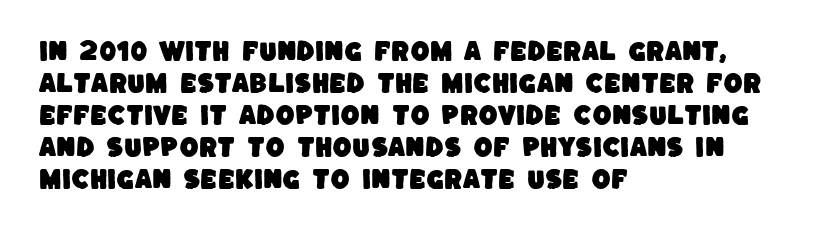
{"underline": "no", "align": "left", "line_spacing": "normal", "line_spacing_ratio": 1.46, "letter_spacing": "normal", "letter_spacing_em": 0.0, "glyph_px": 22}
